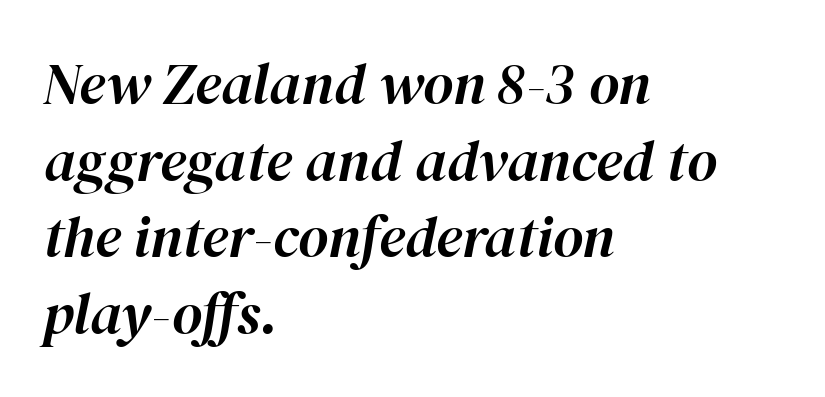
Q: Is the text italic (slanted)? A: Yes, it leans right by about 12 degrees.
Q: Is the text underlined? A: No.
Q: How is the paragraph aligned? A: Left-aligned.
Q: Is the spacing between letters normal or unusually wide? A: Normal.
Q: Is the spacing between lines tight, normal or loose? A: Normal.
Q: Width (condensed, normal, or wide)? A: Normal.
Q: Stroke contrast? A: High.
Q: x-height? A: Medium.
Q: Monospaced? A: No.
